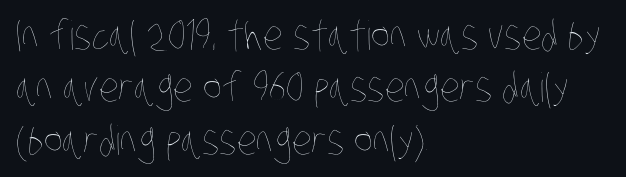
Q: Is the text bold? A: No.
Q: Is the text underlined? A: No.
Q: How is the paragraph aligned? A: Left-aligned.
Q: Is the spacing between letters normal or unusually wide? A: Normal.
Q: Is the spacing between lines tight, normal or loose? A: Normal.
Q: Width (condensed, normal, or wide)? A: Condensed.
Q: Stroke contrast? A: Low.
Q: x-height? A: Large.
Q: Monospaced? A: No.
